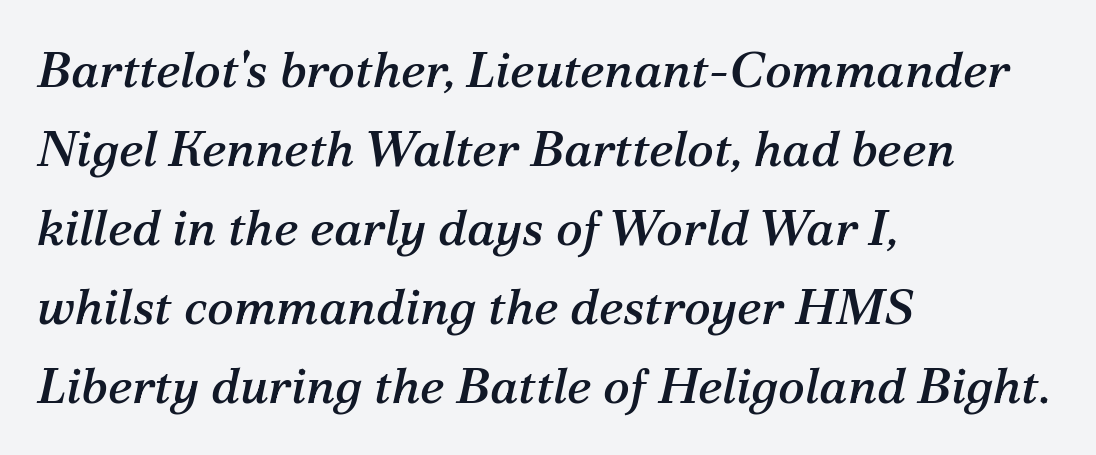
The image shows 50 px serif type, italic (leaning right); set left-aligned, normal line spacing (1.58x), normal letter spacing, not underlined; medium stroke contrast and a medium x-height.
